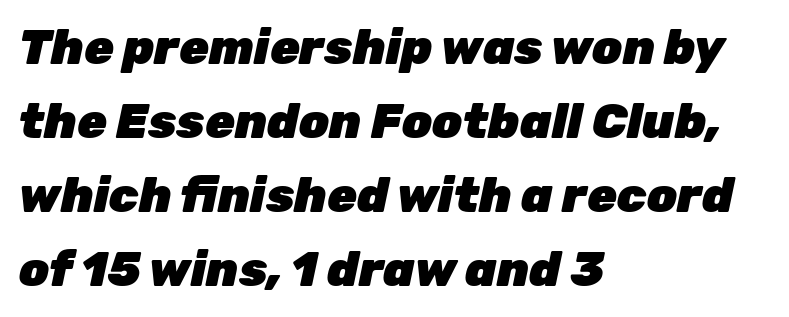
Yep, that's italic — everything's leaning. Teacher's note: observe the even left margin — that is flush-left alignment. The rows are spaced the way most documents space them. Honestly, the letter spacing is just normal — you wouldn't notice it. The sample has been set heavy, in full bold.
